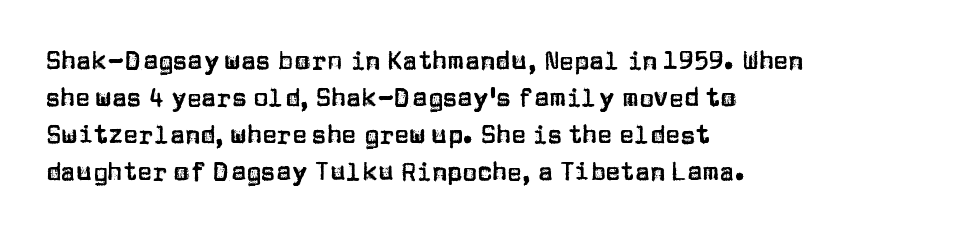
The space beneath each line is pristine and unruled. Compared with typical paragraphs, the rows here are spaced about the same. Notice how the passage keeps a crisp vertical edge on the left only. Short note: letters normally spaced.
